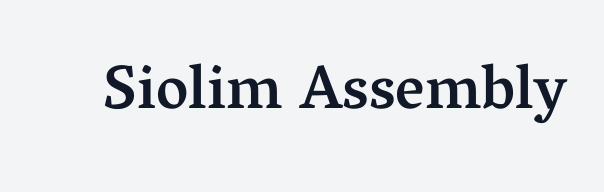
{"serif": "yes", "italic": "no", "bold": "semi", "weight": "semibold", "width": "normal", "stroke_contrast": "medium", "x_height": "medium", "monospaced": "no", "underline": "no", "letter_spacing": "normal", "letter_spacing_em": 0.0, "glyph_px": 62}
